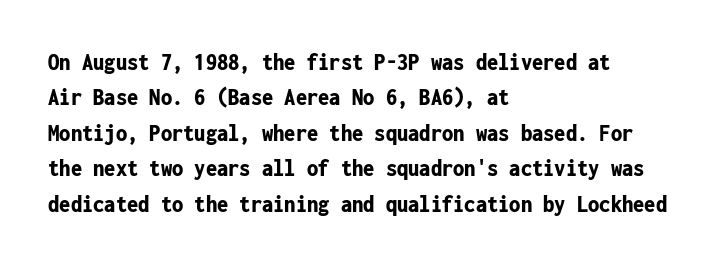
The strokes are fattened all the way to bold. Does the copy run flush right? No — it runs flush left. The face used here is rendered with its standard letterfit. Does the leading feel generous? No, just average. The typography opts for an upright posture over an oblique one.
